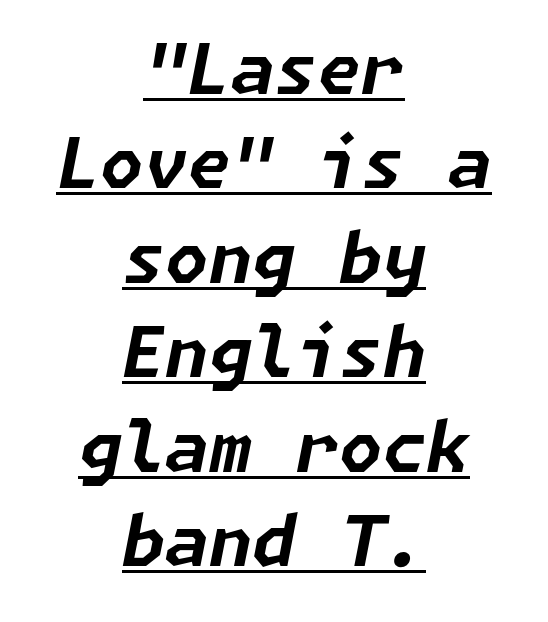
The whitespace from short lines is split evenly between both sides. Notice how a bar underscores the lettering throughout. Emphasis-style slanted type is in use. Vertical spacing — default.
